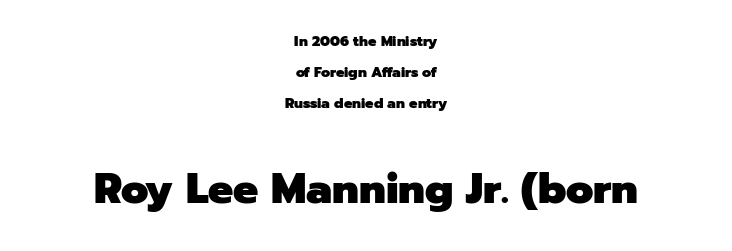
{"serif": "no", "italic": "no", "bold": "yes", "weight": "heavy", "width": "normal", "stroke_contrast": "low", "x_height": "medium", "monospaced": "no", "underline": "no", "align": "center", "line_spacing": "loose", "line_spacing_ratio": 2.22, "letter_spacing": "normal", "letter_spacing_em": 0.0, "larger_block": "second", "size_ratio": 3.0, "glyph_px": 42}
